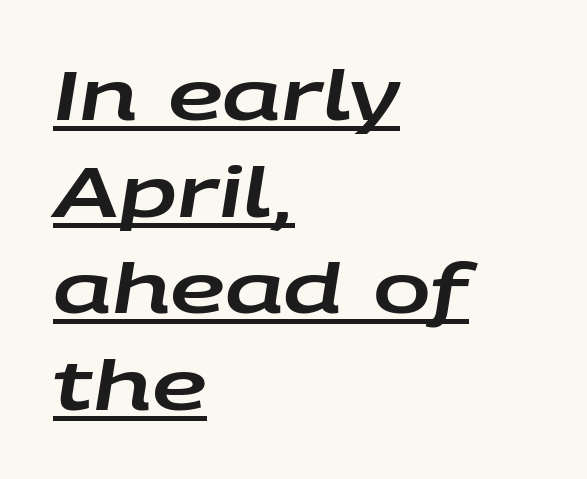
Spacing verdict: proportional, widths tailored to each character. Which margin do the lines hug? The left one — the right edge is uneven. In terms of letterspacing, this is plain default setting. The specimen reads as italic at a glance. Each line of the rendering has a horizontal stroke beneath the glyphs.
